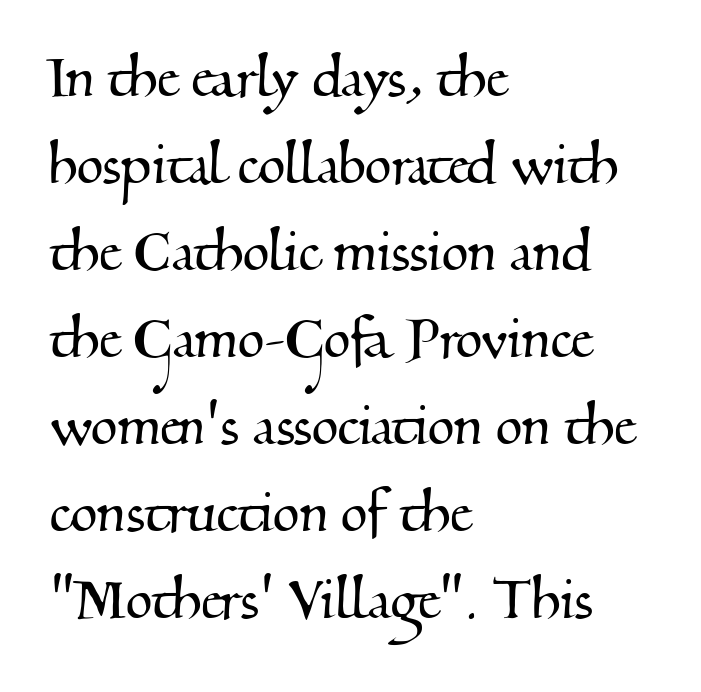
Q: Is the typeface a serif or a sans-serif typeface? A: Serif.
Q: Is the text underlined? A: No.
Q: How is the paragraph aligned? A: Left-aligned.
Q: Is the spacing between letters normal or unusually wide? A: Normal.
Q: Is the spacing between lines tight, normal or loose? A: Normal.
Q: Width (condensed, normal, or wide)? A: Normal.
Q: Stroke contrast? A: Medium.
Q: x-height? A: Small.
Q: Monospaced? A: No.
